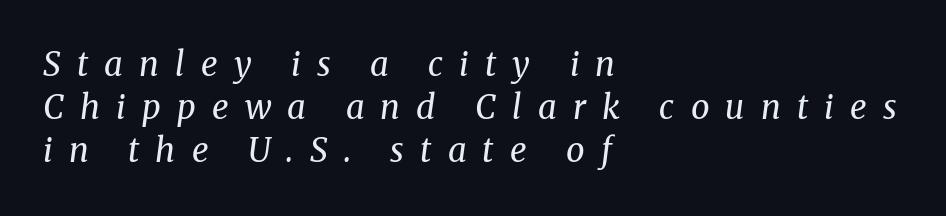
Q: Is the text bold? A: No.
Q: Is the text italic (slanted)? A: Yes, it leans right by about 8 degrees.
Q: Is the typeface a serif or a sans-serif typeface? A: Serif.
Q: Is the text underlined? A: No.
Q: How is the paragraph aligned? A: Left-aligned.
Q: Is the spacing between letters normal or unusually wide? A: Unusually wide.
Q: Is the spacing between lines tight, normal or loose? A: Normal.
Q: Width (condensed, normal, or wide)? A: Normal.
Q: Stroke contrast? A: Medium.
Q: x-height? A: Medium.
Q: Monospaced? A: No.
